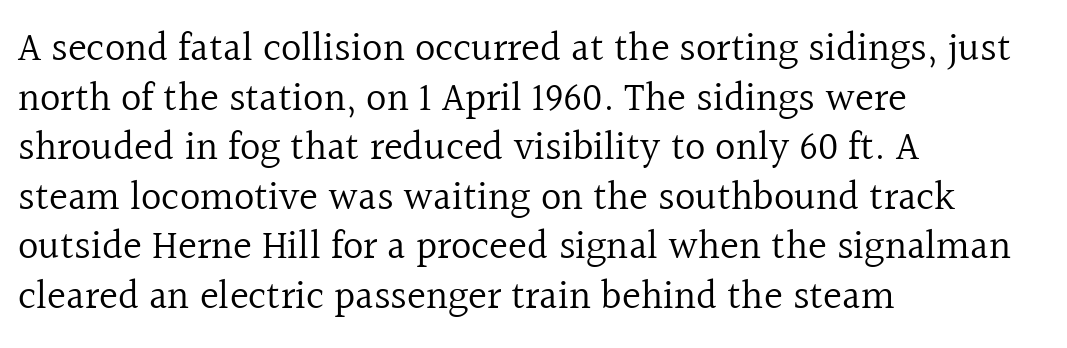
The font's upright variant was chosen for this text. Compared with a typical body face, this is equally light or lighter still. Type style note: has serifs. The area under the type is left untouched. Nobody touched the tracking dial on this one. The letters advance in unequal steps, a hallmark of proportional type.
